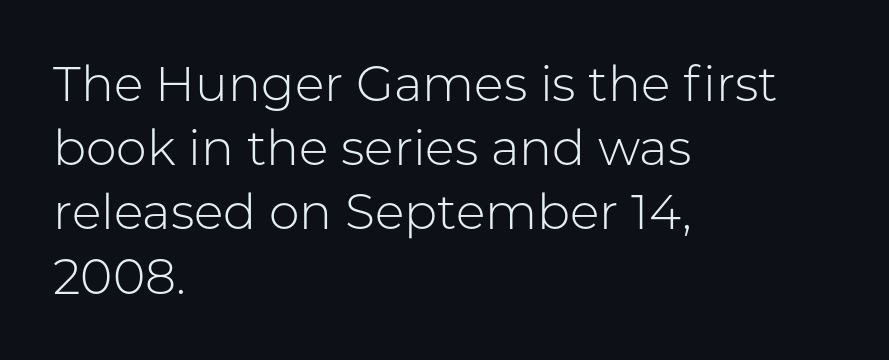
{"serif": "no", "italic": "no", "bold": "no", "weight": "light", "width": "normal", "stroke_contrast": "low", "x_height": "medium", "monospaced": "no", "underline": "no", "align": "left", "line_spacing": "normal", "line_spacing_ratio": 1.31, "letter_spacing": "normal", "letter_spacing_em": 0.0, "glyph_px": 49}
